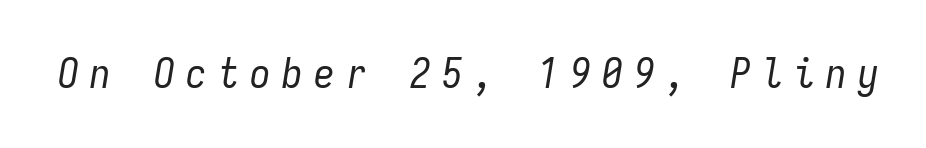
The image shows 41 px regular-weight, condensed type, italic (leaning right), monospaced; set unusually wide letter spacing (+0.28 em), not underlined; low stroke contrast and a medium x-height.
